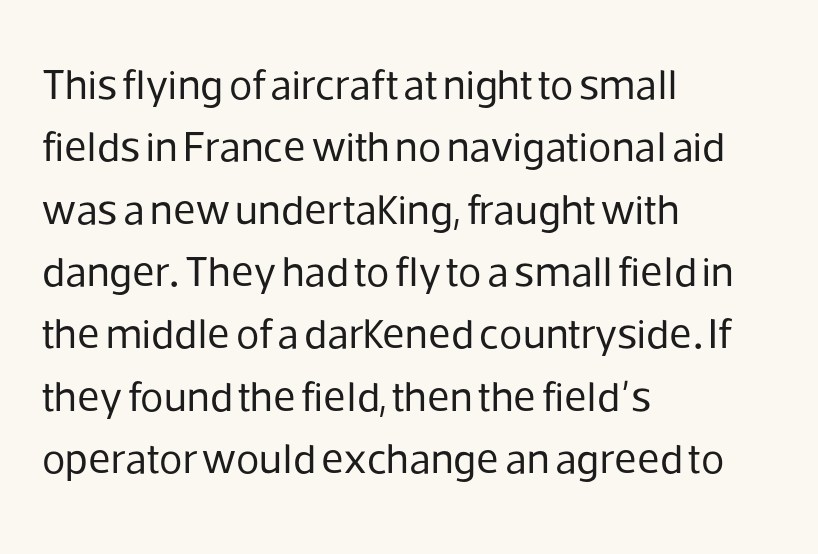
The image shows 43 px regular-weight sans-serif type, upright; set left-aligned, normal line spacing (1.45x), normal letter spacing, not underlined; low stroke contrast and a medium x-height.
